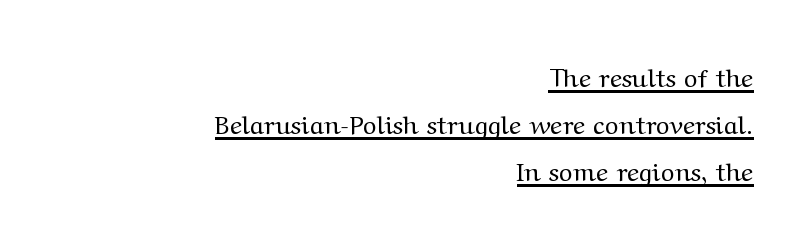
Nothing heavy about these letters — not bold at all. Line endings align vertically; line beginnings do not. This sample uses an upright cut, with every glyph sitting square on the baseline. These lines keep a tight, regular rhythm from letter to letter. Underline: present.
